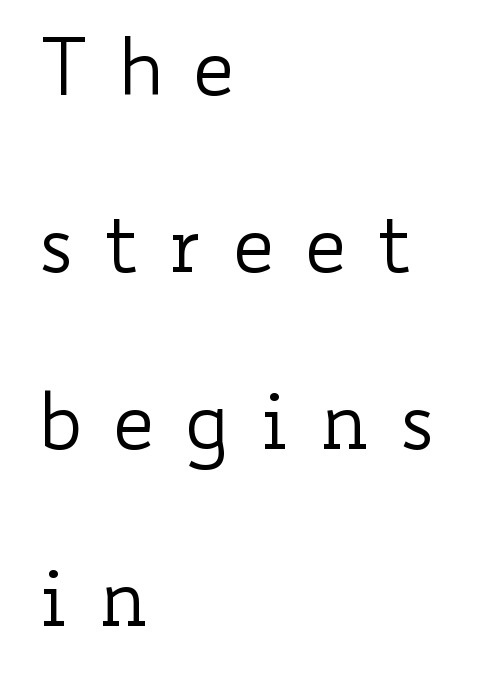
Q: Is the text bold? A: No.
Q: Is the text italic (slanted)? A: No, it is upright.
Q: Is the text underlined? A: No.
Q: How is the paragraph aligned? A: Left-aligned.
Q: Is the spacing between letters normal or unusually wide? A: Unusually wide.
Q: Is the spacing between lines tight, normal or loose? A: Loose.
Q: Width (condensed, normal, or wide)? A: Wide.
Q: Stroke contrast? A: Low.
Q: x-height? A: Small.
Q: Monospaced? A: No.
